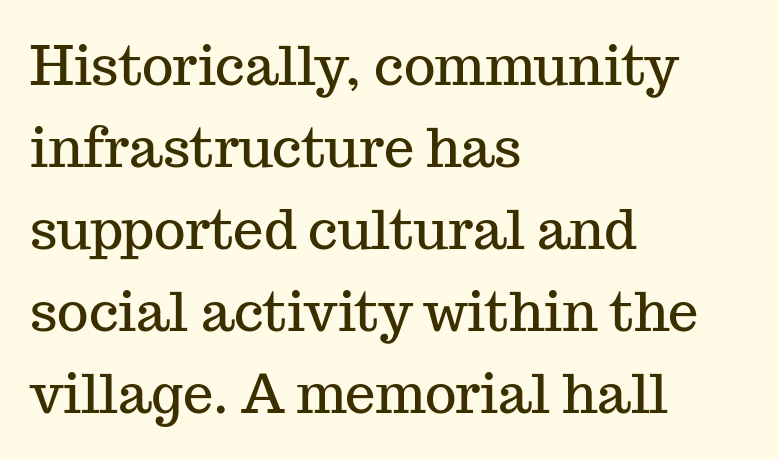
The image shows 54 px serif type, upright; set left-aligned, normal line spacing (1.52x), normal letter spacing, not underlined; medium stroke contrast and a medium x-height.
